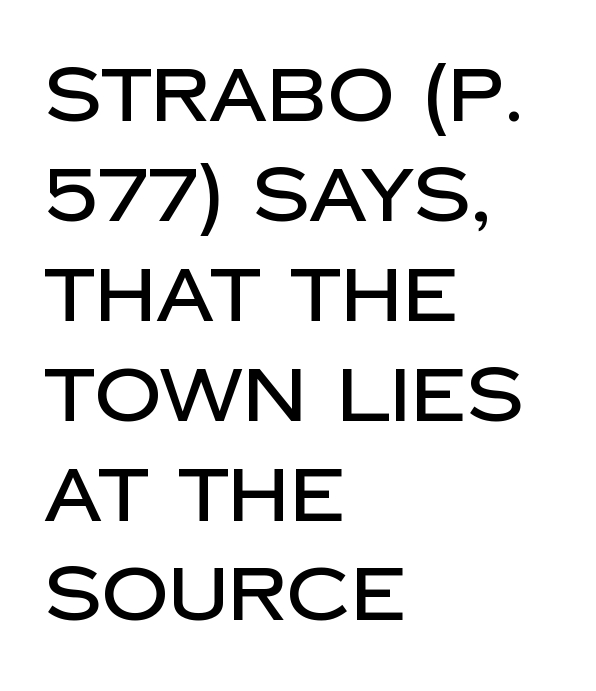
The image shows 74 px sans-serif type, upright; set left-aligned, normal line spacing (1.35x), normal letter spacing, not underlined; low stroke contrast and a large x-height.
